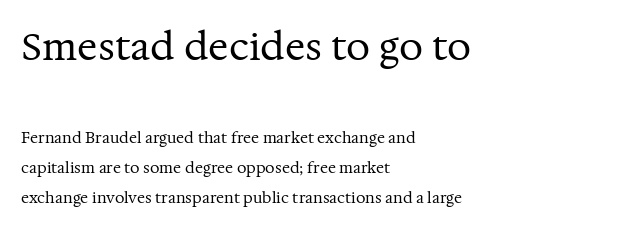
The ragged edge is on the right, which tells us the setting is flush left. If you drew a line through each stem, it would be perfectly vertical. Anything drawn beneath the words? Only blank space. Characters follow at the spacing the type designer built in. A serif font was chosen for this passage.
